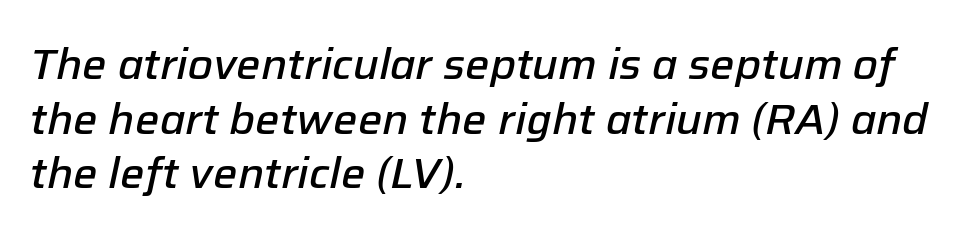
Q: Is the text bold? A: Semi-bold.
Q: Is the text italic (slanted)? A: Yes, it leans right by about 12 degrees.
Q: Is the text underlined? A: No.
Q: How is the paragraph aligned? A: Left-aligned.
Q: Is the spacing between letters normal or unusually wide? A: Normal.
Q: Is the spacing between lines tight, normal or loose? A: Normal.
Q: Width (condensed, normal, or wide)? A: Normal.
Q: Stroke contrast? A: Low.
Q: x-height? A: Medium.
Q: Monospaced? A: No.
